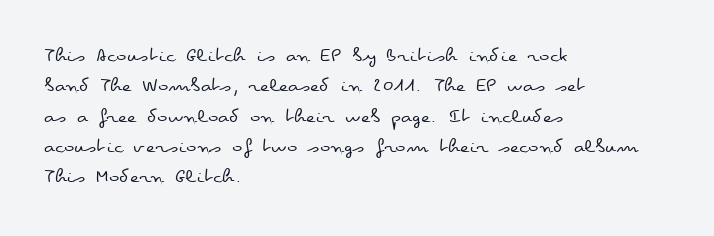
{"italic": "no", "bold": "no", "underline": "no", "align": "left", "line_spacing": "normal", "line_spacing_ratio": 1.38, "letter_spacing": "normal", "letter_spacing_em": 0.0, "glyph_px": 22}
